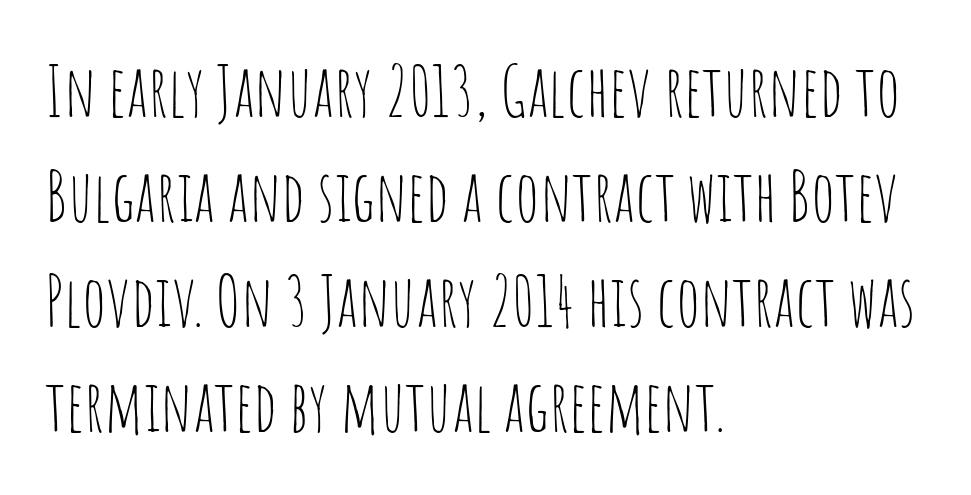
Q: Is the text bold? A: No.
Q: Is the text italic (slanted)? A: No, it is upright.
Q: Is the typeface a serif or a sans-serif typeface? A: Sans-serif.
Q: Is the text underlined? A: No.
Q: How is the paragraph aligned? A: Left-aligned.
Q: Is the spacing between letters normal or unusually wide? A: Normal.
Q: Is the spacing between lines tight, normal or loose? A: Normal.
Q: Width (condensed, normal, or wide)? A: Condensed.
Q: Stroke contrast? A: Low.
Q: x-height? A: Large.
Q: Monospaced? A: No.
